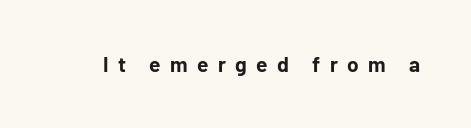
The image shows 21 px bold type, upright; set unusually wide letter spacing (+0.45 em), not underlined.
